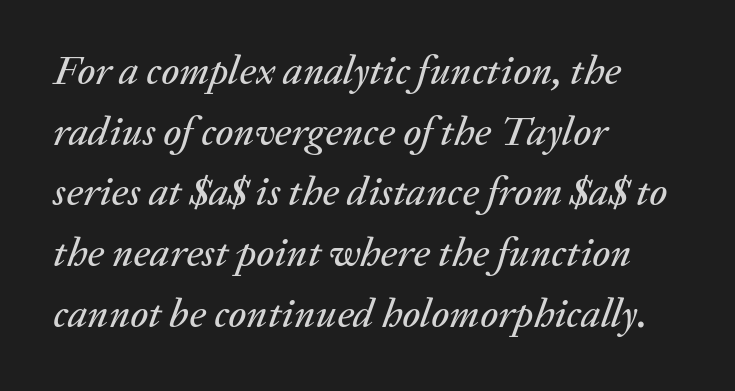
The image shows 41 px text type, italic (leaning right); set left-aligned, normal line spacing (1.48x), normal letter spacing, not underlined; medium stroke contrast and a medium x-height.
